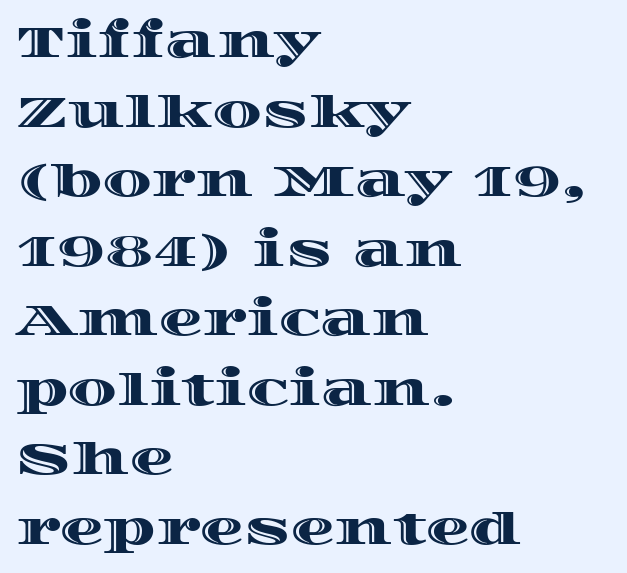
{"italic": "no", "width": "wide", "x_height": "large", "monospaced": "no", "underline": "no", "align": "left", "line_spacing": "normal", "line_spacing_ratio": 1.58, "letter_spacing": "normal", "letter_spacing_em": 0.0, "glyph_px": 44}
